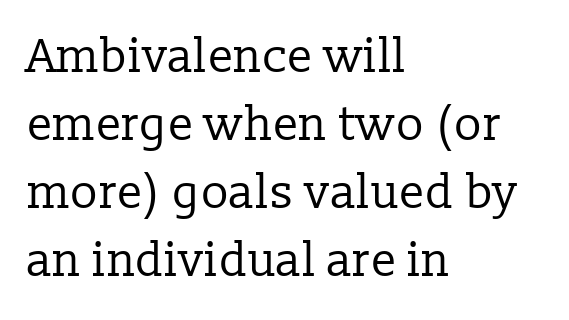
Q: Is the text bold? A: No.
Q: Is the text italic (slanted)? A: No, it is upright.
Q: Is the typeface a serif or a sans-serif typeface? A: Serif.
Q: Is the text underlined? A: No.
Q: How is the paragraph aligned? A: Left-aligned.
Q: Is the spacing between letters normal or unusually wide? A: Normal.
Q: Is the spacing between lines tight, normal or loose? A: Normal.
Q: Width (condensed, normal, or wide)? A: Normal.
Q: Stroke contrast? A: Low.
Q: x-height? A: Medium.
Q: Monospaced? A: No.
